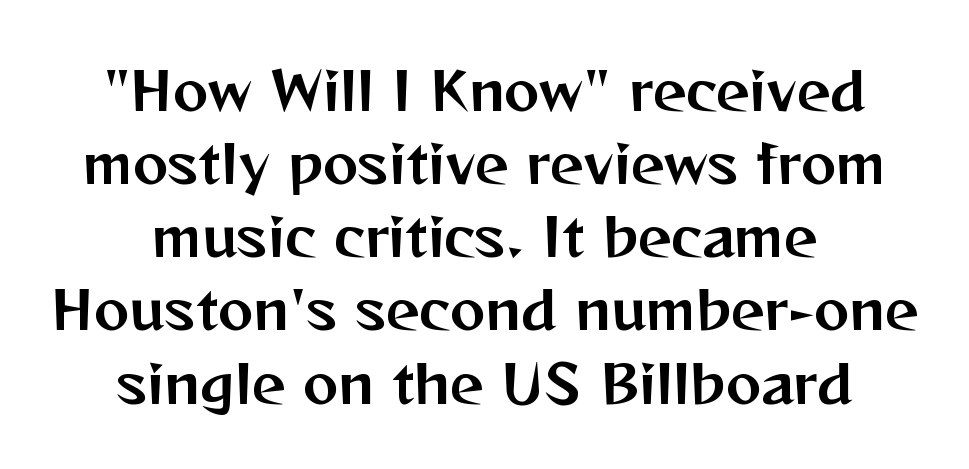
{"serif": "no", "italic": "no", "width": "normal", "stroke_contrast": "medium", "x_height": "medium", "monospaced": "no", "underline": "no", "align": "center", "line_spacing": "normal", "line_spacing_ratio": 1.38, "letter_spacing": "normal", "letter_spacing_em": 0.0, "glyph_px": 53}
